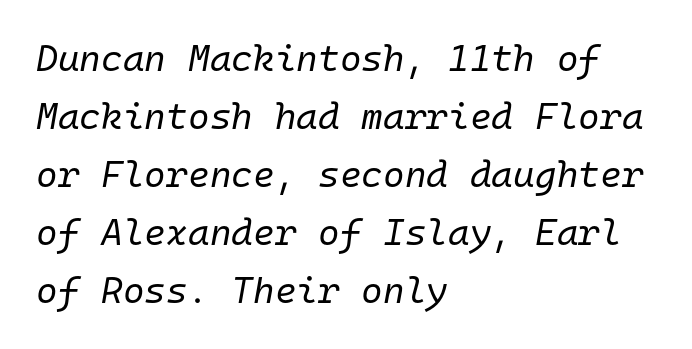
{"italic": "yes", "lean": "right", "slant_degrees": 10, "bold": "no", "weight": "regular", "width": "normal", "stroke_contrast": "low", "x_height": "medium", "monospaced": "yes", "underline": "no", "align": "left", "line_spacing": "normal", "line_spacing_ratio": 1.57, "letter_spacing": "normal", "letter_spacing_em": 0.0, "glyph_px": 37}
